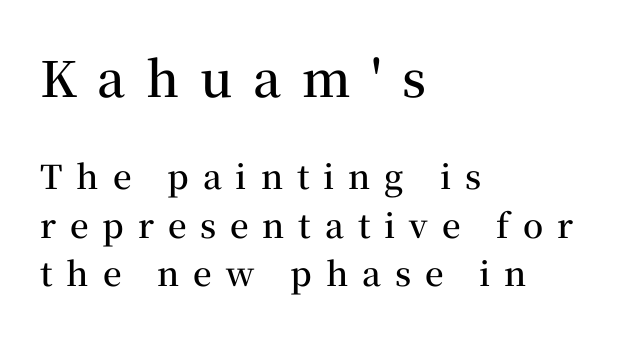
Ordinary non-slanted type is in use. The font is running at a semibold setting, under full bold. Someone cranked the tracking dial way up on this one. The lines in this sample share a left origin and differ only in where they stop. These lines are rendered in a variable-pitch font.
